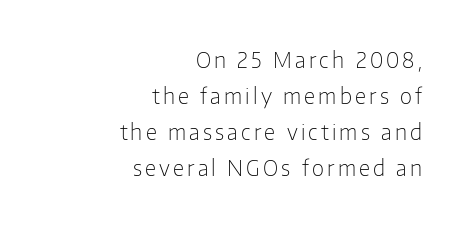
Underlining? Definitely not there. Is the stroke heavy? The answer is a plain regular-or-lighter. Do the letters lean? They stand straight. Every row of glyphs terminates at an identical x-position on the right.
